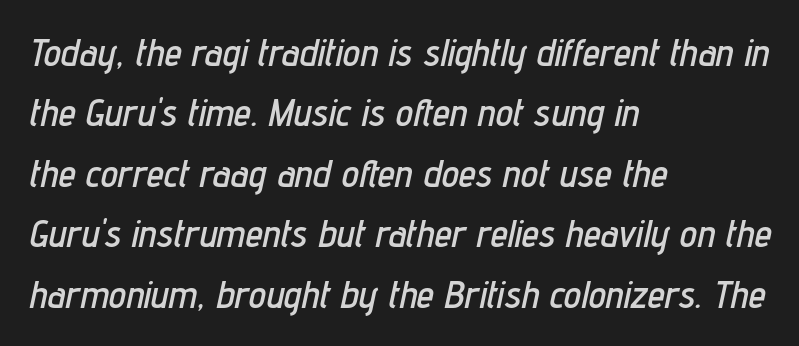
The image shows 39 px condensed type, italic (leaning right); set left-aligned, normal line spacing (1.55x), normal letter spacing, not underlined; low stroke contrast and a medium x-height.
